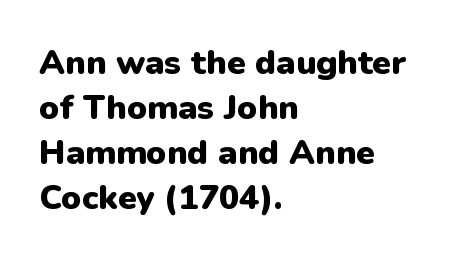
The image shows 34 px heavy sans-serif type, upright; set left-aligned, normal line spacing (1.32x), normal letter spacing, not underlined; low stroke contrast and a medium x-height.
